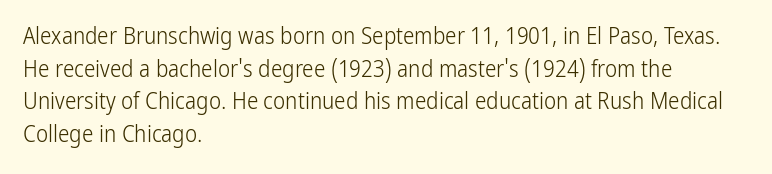
Characters follow at the spacing the type designer built in. The letterforms sit at book weight or below. Rendered with straight, roman letterforms. The rows are spaced the way most documents space them. The strip under each line holds only bare page.
